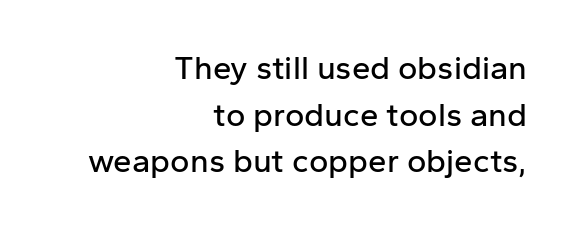
Do the characters align in a grid? No, the font is proportional. No extra tracking has been applied to these lines. All the whitespace from short lines collects on the left. A bare baseline throughout the passage. Rows of type keep a routine distance in the vertical direction. Nothing sits at the stroke ends, so this counts as sans-serif.
